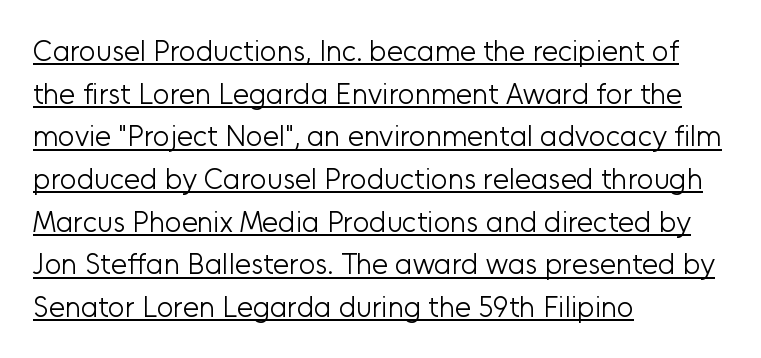
{"serif": "no", "italic": "no", "bold": "no", "weight": "light", "width": "normal", "stroke_contrast": "low", "x_height": "medium", "monospaced": "no", "underline": "yes", "align": "left", "line_spacing": "normal", "line_spacing_ratio": 1.47, "letter_spacing": "normal", "letter_spacing_em": 0.0, "glyph_px": 29}
